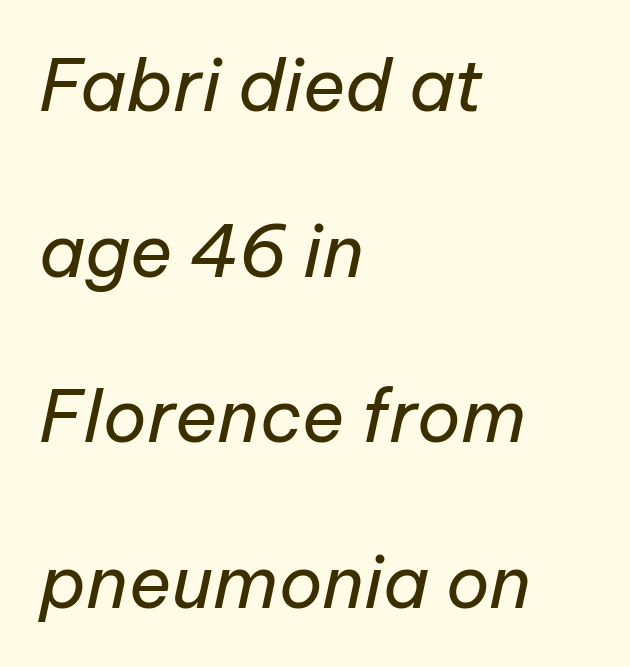
The image shows 72 px regular-weight type, italic (leaning right); set left-aligned, loose line spacing (2.3x), normal letter spacing, not underlined; low stroke contrast and a medium x-height.
